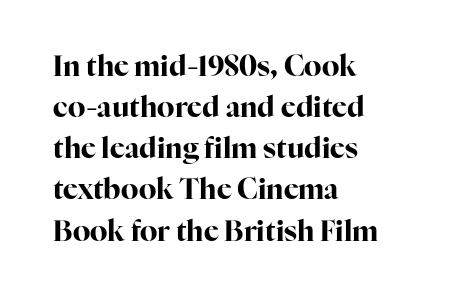
Q: Is the text bold? A: Yes.
Q: Is the text italic (slanted)? A: No, it is upright.
Q: Is the typeface a serif or a sans-serif typeface? A: Serif.
Q: Is the text underlined? A: No.
Q: How is the paragraph aligned? A: Left-aligned.
Q: Is the spacing between letters normal or unusually wide? A: Normal.
Q: Is the spacing between lines tight, normal or loose? A: Normal.
Q: Width (condensed, normal, or wide)? A: Normal.
Q: Stroke contrast? A: High.
Q: x-height? A: Medium.
Q: Monospaced? A: No.
